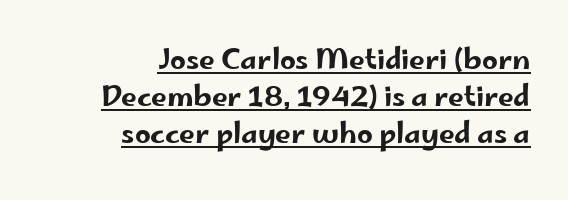
{"serif": "no", "italic": "no", "width": "wide", "stroke_contrast": "low", "x_height": "small", "monospaced": "no", "underline": "yes", "align": "right", "line_spacing": "normal", "line_spacing_ratio": 1.33, "letter_spacing": "normal", "letter_spacing_em": 0.0, "glyph_px": 28}
